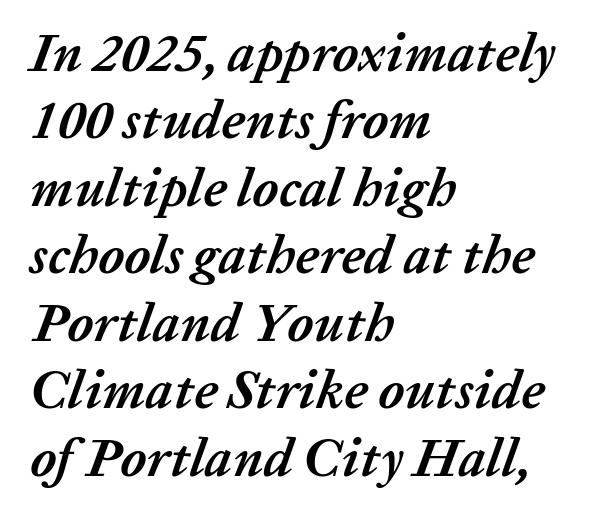
{"italic": "yes", "lean": "right", "slant_degrees": 20, "bold": "yes", "weight": "semibold", "width": "normal", "stroke_contrast": "low", "x_height": "medium", "monospaced": "no", "underline": "no", "align": "left", "line_spacing": "normal", "line_spacing_ratio": 1.25, "letter_spacing": "normal", "letter_spacing_em": 0.0, "glyph_px": 54}
